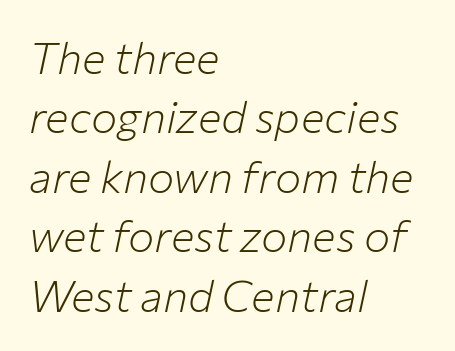
{"italic": "yes", "lean": "right", "slant_degrees": 12, "bold": "no", "weight": "light", "width": "normal", "stroke_contrast": "low", "x_height": "medium", "monospaced": "no", "underline": "no", "align": "left", "line_spacing": "normal", "line_spacing_ratio": 1.35, "letter_spacing": "normal", "letter_spacing_em": 0.0, "glyph_px": 44}
